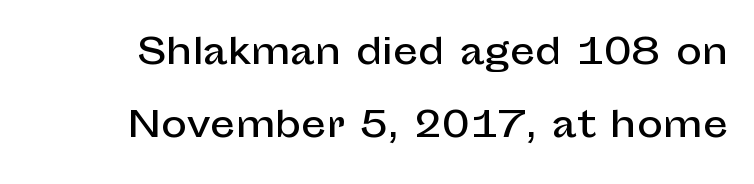
Q: Is the text italic (slanted)? A: No, it is upright.
Q: Is the typeface a serif or a sans-serif typeface? A: Sans-serif.
Q: Is the text underlined? A: No.
Q: Is the spacing between letters normal or unusually wide? A: Normal.
Q: Is the spacing between lines tight, normal or loose? A: Loose.
Q: Width (condensed, normal, or wide)? A: Normal.
Q: Stroke contrast? A: Low.
Q: x-height? A: Medium.
Q: Monospaced? A: No.
